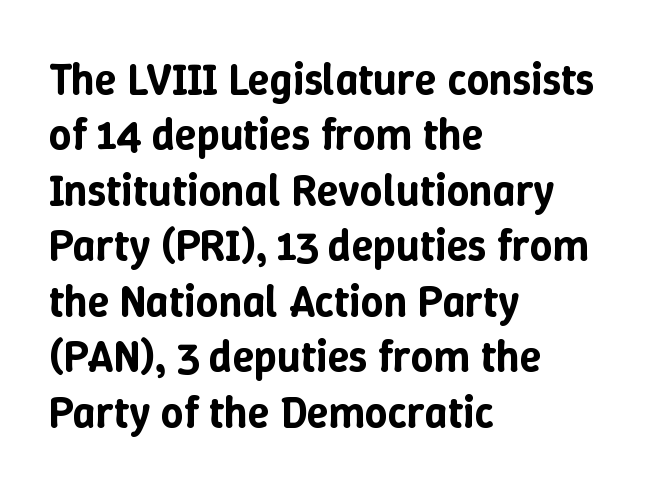
The image shows 44 px text type, upright; set left-aligned, normal line spacing (1.26x), normal letter spacing, not underlined; low stroke contrast and a medium x-height.
